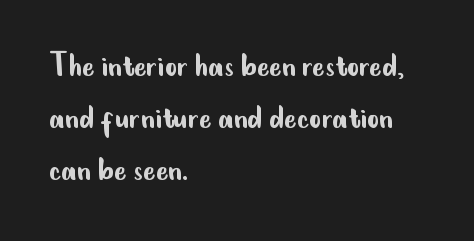
Q: Is the text bold? A: No.
Q: Is the text italic (slanted)? A: No, it is upright.
Q: Is the typeface a serif or a sans-serif typeface? A: Sans-serif.
Q: Is the text underlined? A: No.
Q: How is the paragraph aligned? A: Left-aligned.
Q: Is the spacing between letters normal or unusually wide? A: Normal.
Q: Is the spacing between lines tight, normal or loose? A: Normal.
Q: Width (condensed, normal, or wide)? A: Condensed.
Q: Stroke contrast? A: Low.
Q: x-height? A: Small.
Q: Monospaced? A: No.
